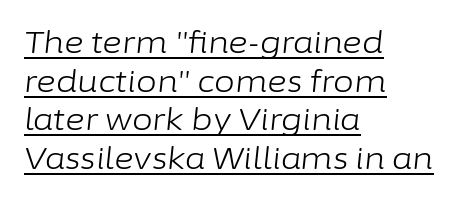
Q: Is the text bold? A: No.
Q: Is the text italic (slanted)? A: Yes, it leans right by about 6 degrees.
Q: Is the text underlined? A: Yes.
Q: How is the paragraph aligned? A: Left-aligned.
Q: Is the spacing between letters normal or unusually wide? A: Normal.
Q: Is the spacing between lines tight, normal or loose? A: Normal.
Q: Width (condensed, normal, or wide)? A: Normal.
Q: Stroke contrast? A: Low.
Q: x-height? A: Medium.
Q: Monospaced? A: No.
